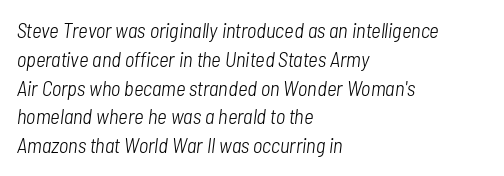
{"italic": "yes", "lean": "right", "slant_degrees": 7, "bold": "no", "underline": "no", "align": "left", "line_spacing": "normal", "line_spacing_ratio": 1.37, "letter_spacing": "normal", "letter_spacing_em": 0.0, "glyph_px": 21}
